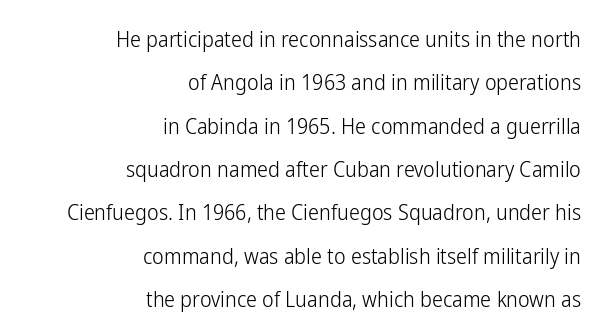
The specimen reads as upright at a glance. Interline gaps are noticeably wide in this sample. Anything drawn beneath the words? Only blank space. This rendering uses right alignment, leaving the left contour irregular.
